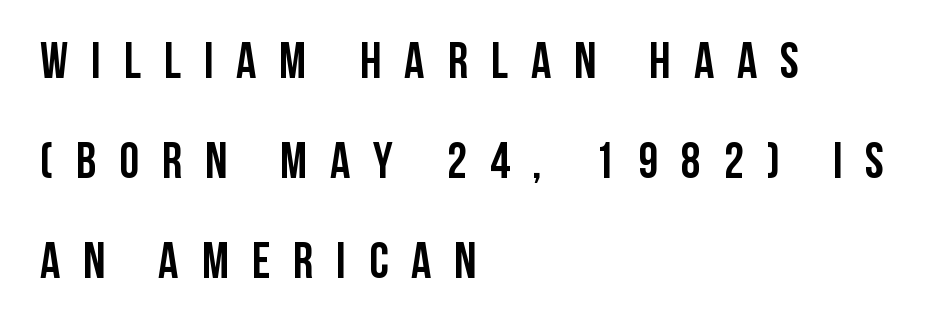
The image shows 50 px semibold, condensed sans-serif type, upright; set left-aligned, loose line spacing (2.0x), unusually wide letter spacing (+0.46 em), not underlined; low stroke contrast and a large x-height.
